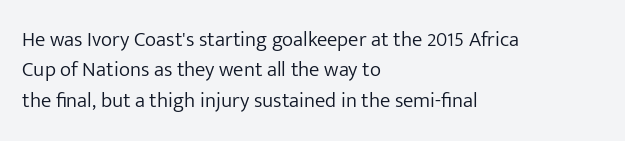
{"italic": "no", "bold": "no", "underline": "no", "align": "left", "line_spacing": "normal", "line_spacing_ratio": 1.45, "letter_spacing": "normal", "letter_spacing_em": 0.0, "glyph_px": 21}
